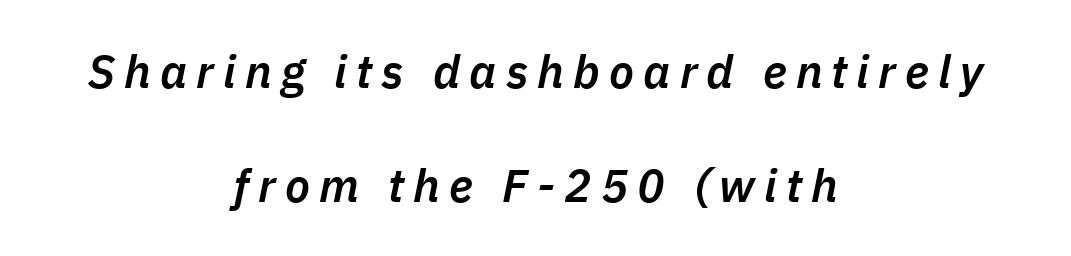
Q: Is the text bold? A: Semi-bold.
Q: Is the text italic (slanted)? A: Yes, it leans right by about 11 degrees.
Q: Is the text underlined? A: No.
Q: How is the paragraph aligned? A: Centered.
Q: Is the spacing between letters normal or unusually wide? A: Unusually wide.
Q: Is the spacing between lines tight, normal or loose? A: Loose.
Q: Width (condensed, normal, or wide)? A: Normal.
Q: Stroke contrast? A: Low.
Q: x-height? A: Medium.
Q: Monospaced? A: No.
